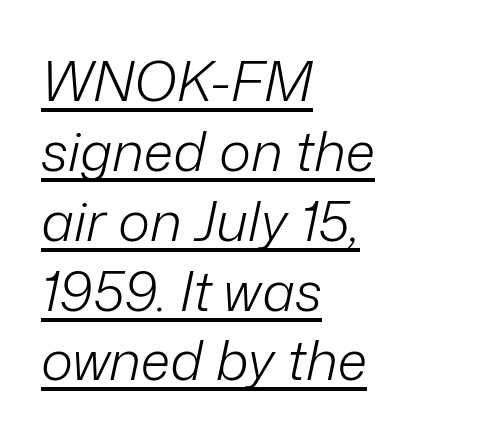
Compared with a centered layout, this one pins lines to the left instead. These lines sit exactly where default settings would place them. The strokes carry an ordinary text weight at most. The rendering uses natural spacing where letterforms have individual widths.
